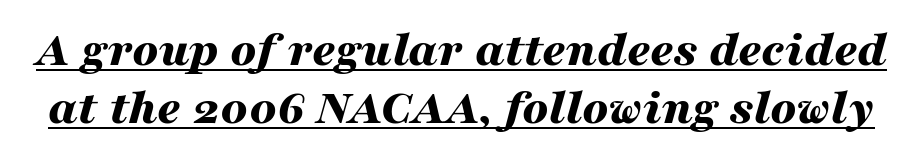
{"italic": "yes", "lean": "right", "slant_degrees": 16, "bold": "yes", "weight": "bold", "width": "wide", "stroke_contrast": "medium", "x_height": "medium", "monospaced": "no", "underline": "yes", "line_spacing": "tight", "line_spacing_ratio": 1.14, "letter_spacing": "normal", "letter_spacing_em": 0.0, "glyph_px": 51}
